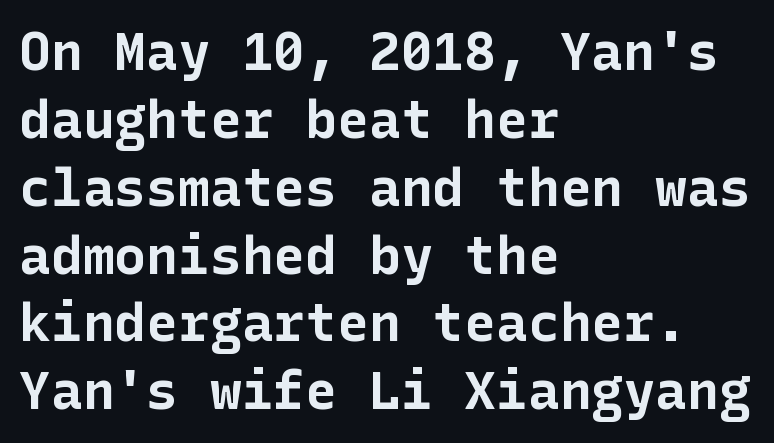
Honestly, the letter spacing is just normal — you wouldn't notice it. Notice how the stems are strictly vertical — no italics here. A classic flush-left, rag-right setting is used for this passage. A clean baseline with only descenders dipping below it. Its strokes are broad and dark, the hallmark of bold type.
